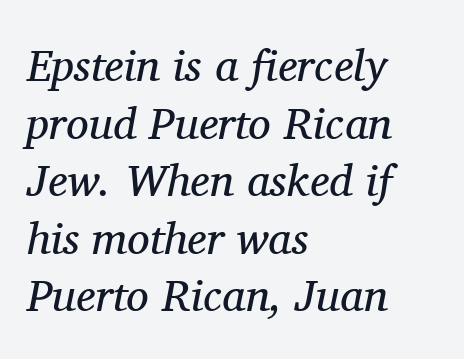
Q: Is the text bold? A: No.
Q: Is the text italic (slanted)? A: Yes, it leans right by about 11 degrees.
Q: Is the typeface a serif or a sans-serif typeface? A: Serif.
Q: Is the text underlined? A: No.
Q: How is the paragraph aligned? A: Left-aligned.
Q: Is the spacing between letters normal or unusually wide? A: Normal.
Q: Is the spacing between lines tight, normal or loose? A: Normal.
Q: Width (condensed, normal, or wide)? A: Normal.
Q: Stroke contrast? A: Medium.
Q: x-height? A: Medium.
Q: Monospaced? A: No.
